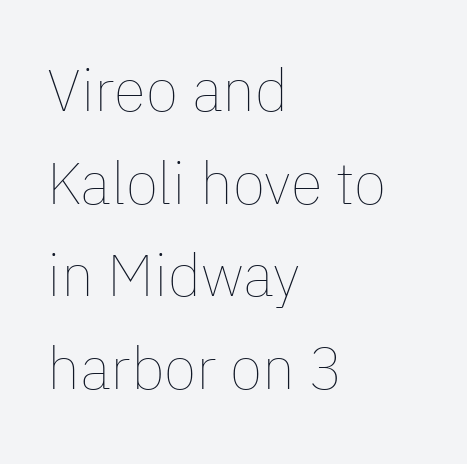
The image shows 59 px thin type, upright; set left-aligned, normal line spacing (1.57x), normal letter spacing, not underlined; low stroke contrast and a medium x-height.
